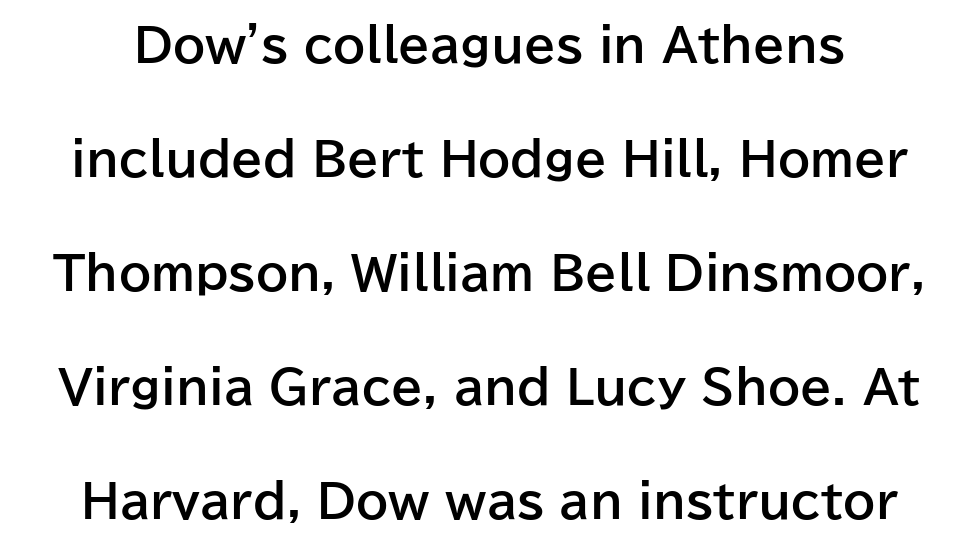
{"serif": "no", "italic": "no", "bold": "yes", "weight": "bold", "width": "normal", "stroke_contrast": "low", "x_height": "medium", "monospaced": "no", "underline": "no", "line_spacing": "loose", "line_spacing_ratio": 2.48, "letter_spacing": "normal", "letter_spacing_em": 0.0, "glyph_px": 46}
